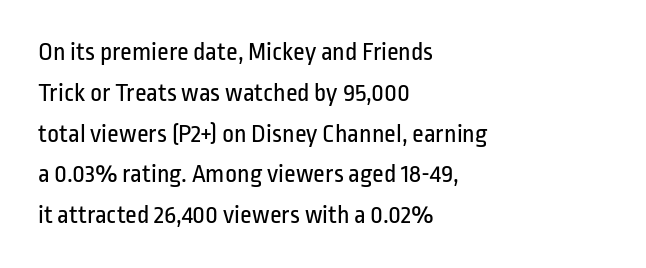
{"italic": "no", "bold": "no", "underline": "no", "align": "left", "line_spacing": "normal", "line_spacing_ratio": 1.57, "letter_spacing": "normal", "letter_spacing_em": 0.0, "glyph_px": 26}
